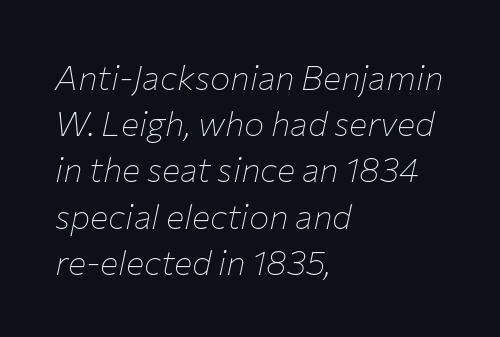
Notice how the passage keeps a crisp vertical edge on the left only. Each new line begins a customary step beneath the previous one. In terms of letterspacing, this is plain default setting. Designer's note — italics engaged. Proportional: the letters do not fall into vertical columns.
